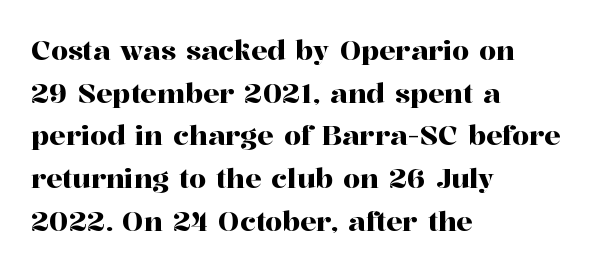
{"italic": "no", "underline": "no", "align": "left", "line_spacing": "normal", "line_spacing_ratio": 1.58, "letter_spacing": "normal", "letter_spacing_em": 0.0, "glyph_px": 27}
